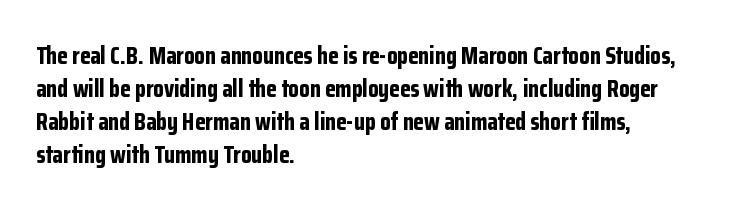
Q: Is the text bold? A: Yes.
Q: Is the text italic (slanted)? A: No, it is upright.
Q: Is the text underlined? A: No.
Q: How is the paragraph aligned? A: Left-aligned.
Q: Is the spacing between letters normal or unusually wide? A: Normal.
Q: Is the spacing between lines tight, normal or loose? A: Normal.
